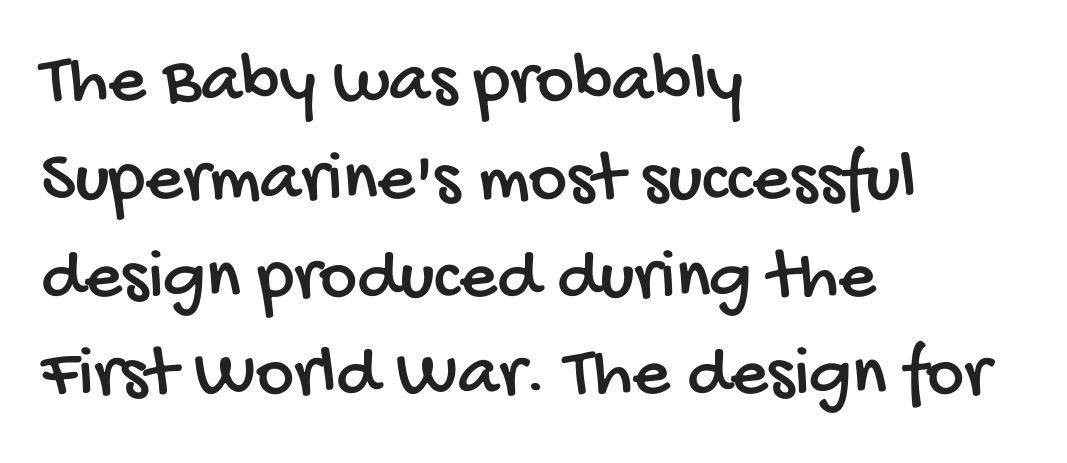
The image shows 73 px condensed sans-serif type; set left-aligned, normal line spacing (1.34x), normal letter spacing, not underlined; low stroke contrast and a large x-height.
